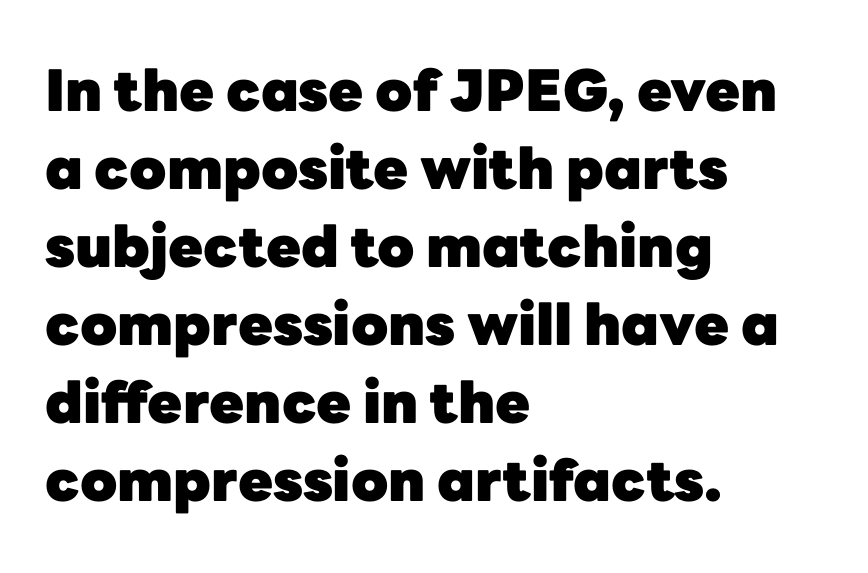
{"serif": "no", "italic": "no", "bold": "yes", "weight": "heavy", "width": "normal", "stroke_contrast": "low", "x_height": "medium", "monospaced": "no", "underline": "no", "align": "left", "line_spacing": "normal", "line_spacing_ratio": 1.37, "letter_spacing": "normal", "letter_spacing_em": 0.0, "glyph_px": 57}
